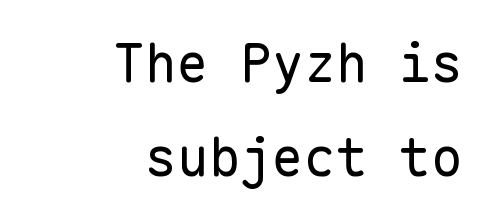
Standard letterfit; no display-style spreading of the glyphs. This sample uses an upright cut, with every glyph sitting square on the baseline. The specimen omits any rule beneath the text block's lines. The letters carry no serifs — their stems end cleanly without finishing strokes.
